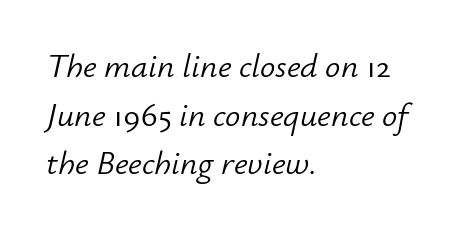
{"italic": "yes", "lean": "right", "slant_degrees": 12, "bold": "no", "weight": "light", "width": "normal", "stroke_contrast": "low", "x_height": "small", "monospaced": "no", "underline": "no", "align": "left", "line_spacing": "normal", "line_spacing_ratio": 1.43, "letter_spacing": "normal", "letter_spacing_em": 0.0, "glyph_px": 34}
